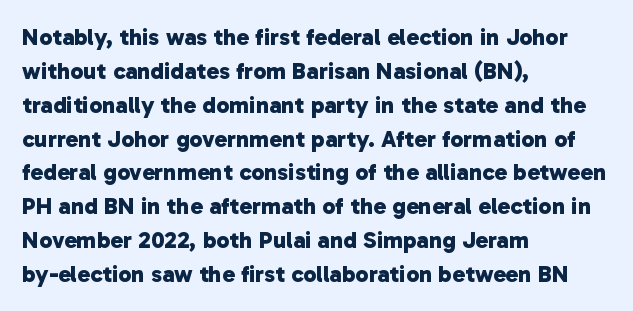
The image shows 24 px bold type; set left-aligned, normal line spacing (1.41x), normal letter spacing, not underlined.
